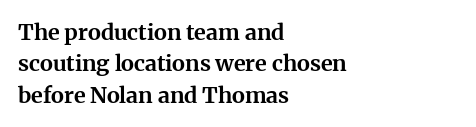
The vertical gap from one line to the next is medium. Bold? Absolutely — the strokes are thick and heavy. Plain, unruled lines of type. The ragged edge is on the right, which tells us the setting is flush left.
